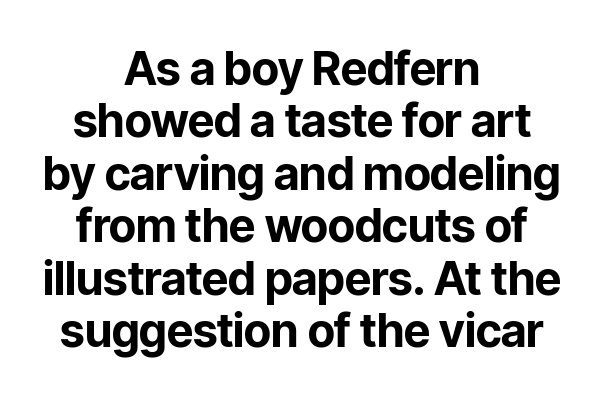
{"serif": "no", "italic": "no", "bold": "yes", "weight": "bold", "width": "normal", "stroke_contrast": "low", "x_height": "medium", "monospaced": "no", "underline": "no", "align": "center", "line_spacing": "tight", "line_spacing_ratio": 1.14, "letter_spacing": "normal", "letter_spacing_em": 0.0, "glyph_px": 46}
